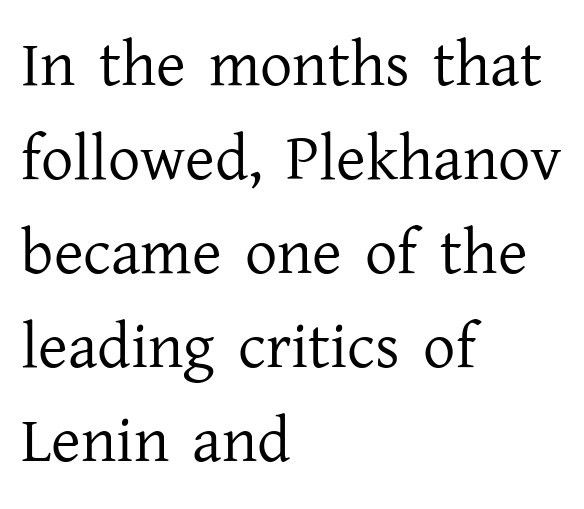
{"serif": "yes", "italic": "no", "bold": "no", "weight": "regular", "width": "normal", "stroke_contrast": "low", "x_height": "medium", "monospaced": "no", "underline": "no", "align": "left", "line_spacing": "normal", "line_spacing_ratio": 1.47, "letter_spacing": "normal", "letter_spacing_em": 0.0, "glyph_px": 64}
